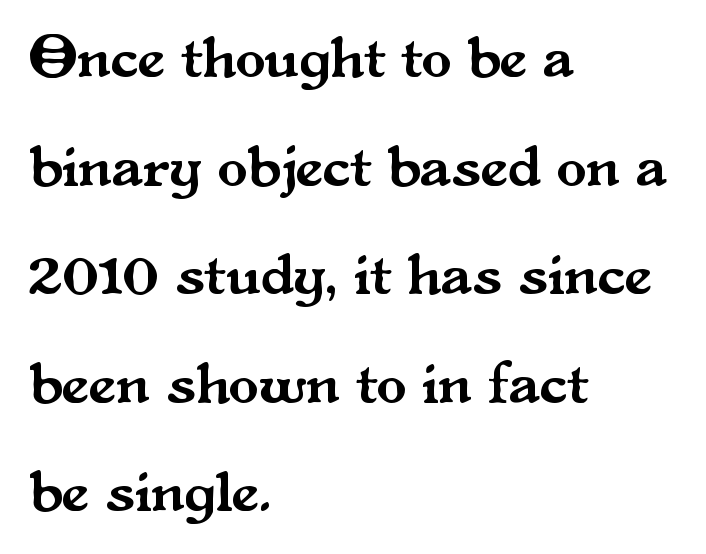
{"serif": "yes", "italic": "no", "width": "normal", "stroke_contrast": "medium", "x_height": "small", "monospaced": "no", "underline": "no", "align": "left", "line_spacing_ratio": 1.78, "letter_spacing": "normal", "letter_spacing_em": 0.0, "glyph_px": 61}
